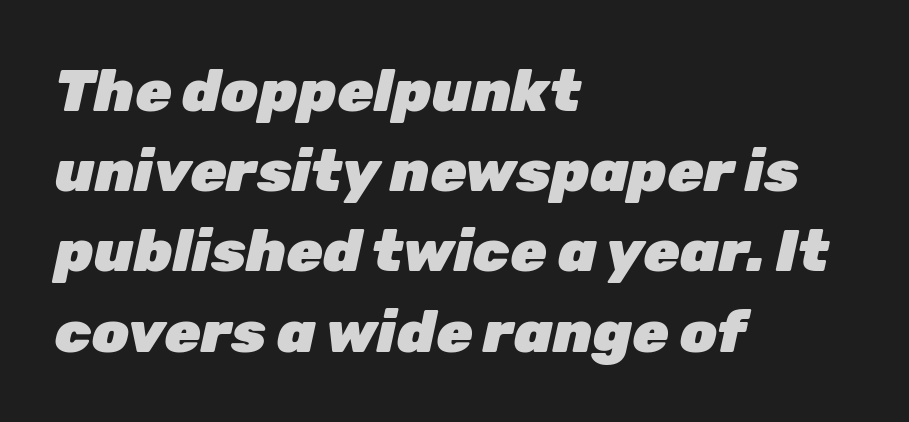
The image shows 59 px heavy type, italic (leaning right); set left-aligned, normal line spacing (1.36x), normal letter spacing, not underlined; low stroke contrast and a medium x-height.
